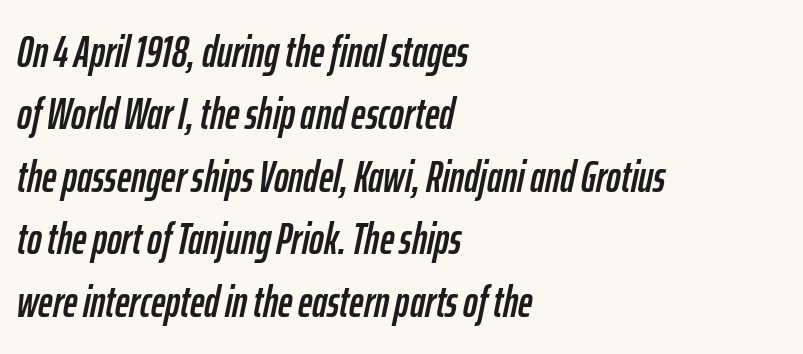
Underline: absent. Casual observation: everything's shoved over to the left. Varying glyph widths throughout — classic text-font behaviour. Line spacing here is normal.
